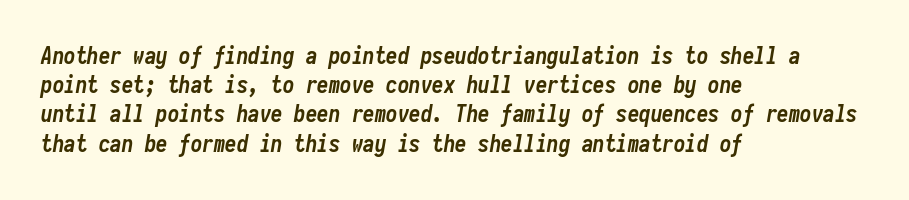
Q: Is the text bold? A: Yes.
Q: Is the text italic (slanted)? A: Yes, it leans right by about 10 degrees.
Q: Is the text underlined? A: No.
Q: How is the paragraph aligned? A: Left-aligned.
Q: Is the spacing between letters normal or unusually wide? A: Normal.
Q: Is the spacing between lines tight, normal or loose? A: Normal.
